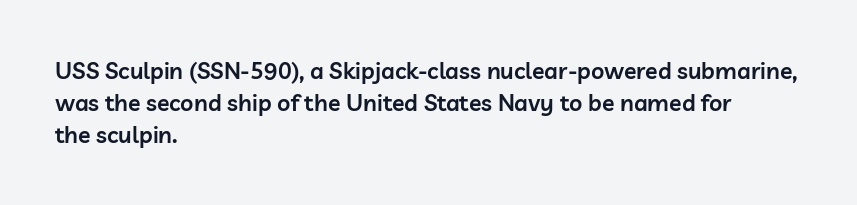
The foot of each line stays bare and open. Evenly set lines give the paragraph a standard silhouette. Left-aligned paragraph, ragged on the right. Does the lettering tilt? It doesn't — this is upright. The line texture is even and compact thanks to regular tracking.
